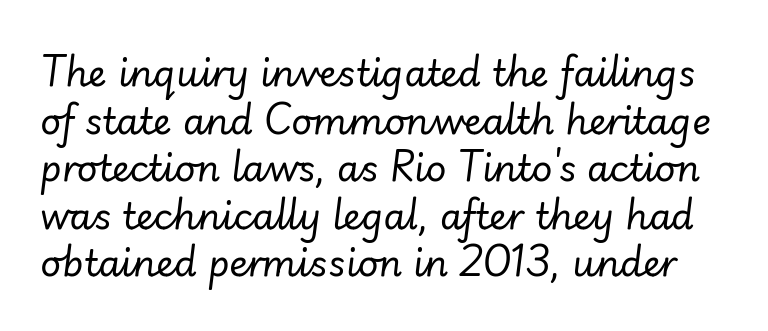
{"italic": "yes", "lean": "right", "slant_degrees": 7, "bold": "no", "weight": "regular", "width": "normal", "stroke_contrast": "low", "x_height": "small", "monospaced": "no", "underline": "no", "line_spacing": "normal", "line_spacing_ratio": 1.32, "letter_spacing": "normal", "letter_spacing_em": 0.0, "glyph_px": 36}
